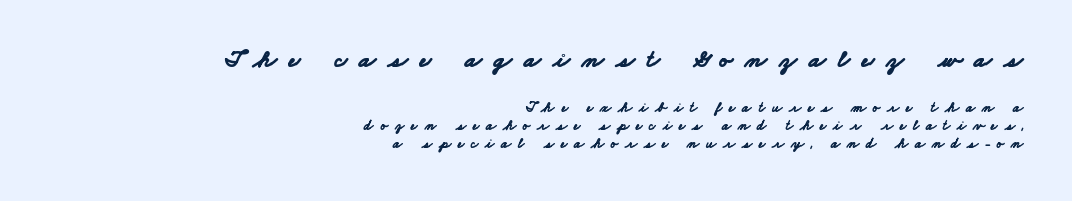
Q: Is the text bold? A: Yes.
Q: Is the text underlined? A: No.
Q: How is the paragraph aligned? A: Right-aligned.
Q: Is the spacing between letters normal or unusually wide? A: Unusually wide.
Q: Is the spacing between lines tight, normal or loose? A: Normal.
Q: Which block of text is set in a larger size, the first (top) or the second (bottom)? A: The first (top) one.
